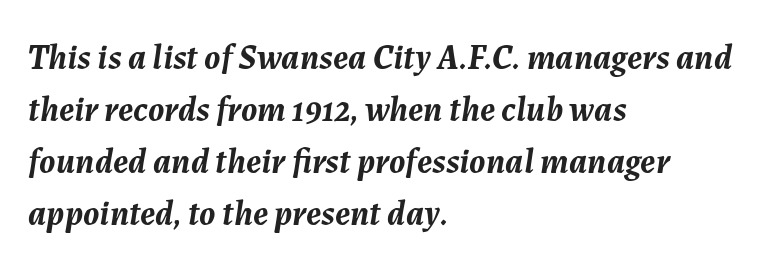
Stroke thickness is high; the sample reads as a true bold. Visually the block forms a straight wall on the left and a jagged coastline on the right. Normally led — the rows are evenly, conventionally spaced. The words here are not underlined. Think of a printed novel: that variable character pitch is what you see here. Words appear dense and cohesive because spacing is normal.
